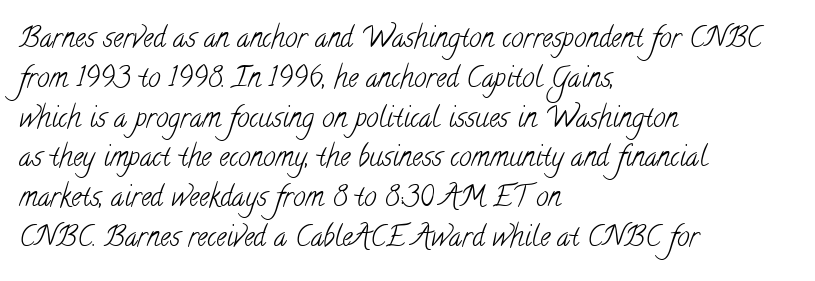
Spacing verdict: proportional, widths tailored to each character. Characters follow at the spacing the type designer built in. Compared with a centered layout, this one pins lines to the left instead. Unbolded letterforms with no extra heft.
